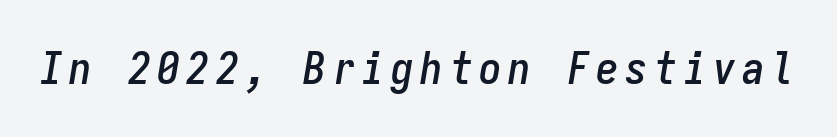
The image shows 45 px condensed type, italic (leaning right), monospaced; set not underlined; low stroke contrast and a medium x-height.
